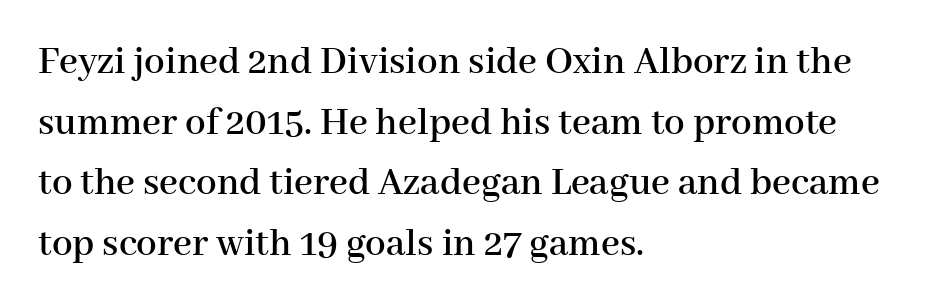
Q: Is the text italic (slanted)? A: No, it is upright.
Q: Is the typeface a serif or a sans-serif typeface? A: Serif.
Q: Is the text underlined? A: No.
Q: How is the paragraph aligned? A: Left-aligned.
Q: Is the spacing between letters normal or unusually wide? A: Normal.
Q: Is the spacing between lines tight, normal or loose? A: Normal.
Q: Width (condensed, normal, or wide)? A: Normal.
Q: Stroke contrast? A: High.
Q: x-height? A: Medium.
Q: Monospaced? A: No.
